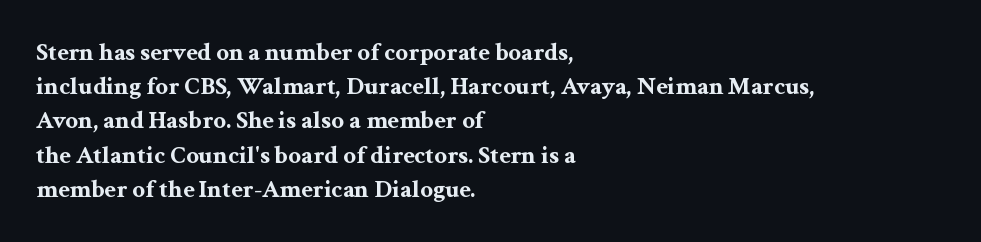
Q: Is the text bold? A: Yes.
Q: Is the text italic (slanted)? A: No, it is upright.
Q: Is the text underlined? A: No.
Q: How is the paragraph aligned? A: Left-aligned.
Q: Is the spacing between letters normal or unusually wide? A: Normal.
Q: Is the spacing between lines tight, normal or loose? A: Normal.
